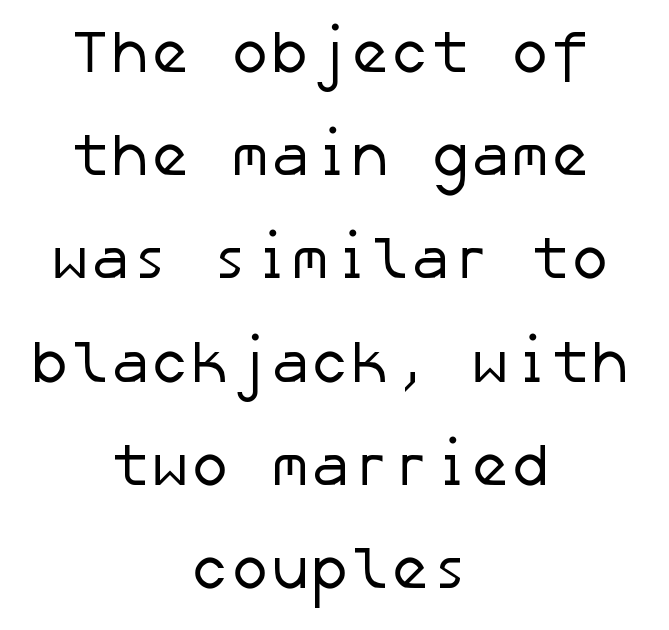
Compared with a flush-left layout, this one balances lines on the center instead. You can tell from the bare stems that sans-serif type was used. Stems and bowls with no extra thickness — not bold. The type is set solid horizontally, with unmodified tracking. Unmarked baselines from the first word to the last.
